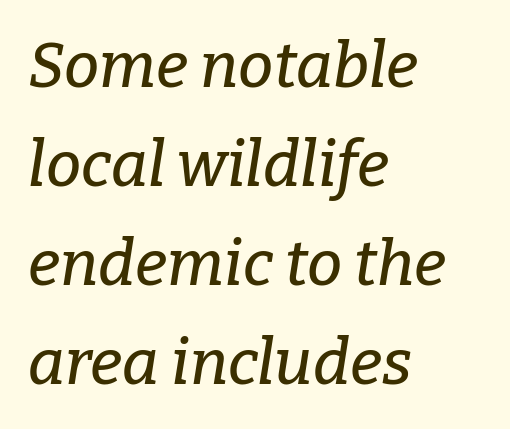
Leading matches the norm, producing a regular column. Inter-character spacing is left at the font's built-in metrics. The glyphs look as if they've been sheared to an angle. The space directly below the letters is spotless. Where is the straight margin? On the left.
